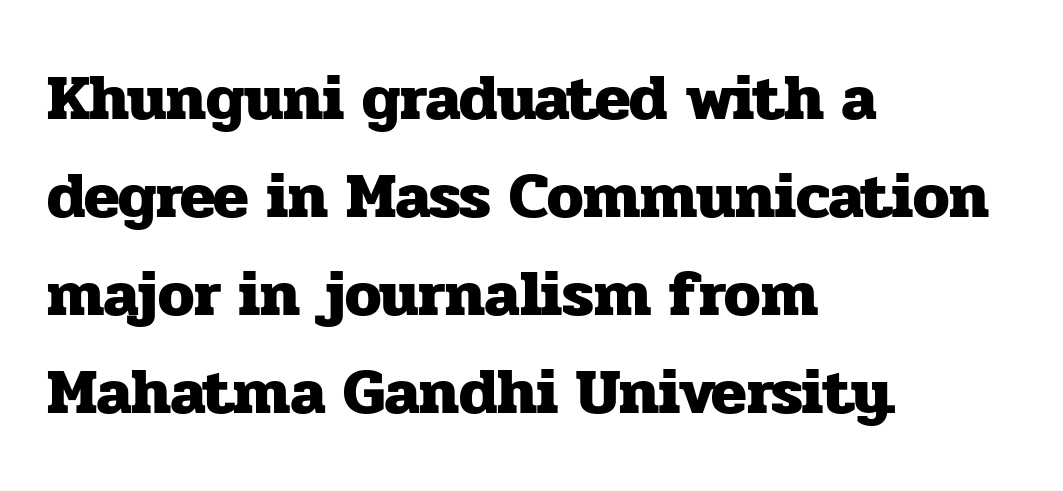
{"serif": "yes", "italic": "no", "bold": "yes", "weight": "heavy", "width": "normal", "stroke_contrast": "low", "x_height": "medium", "monospaced": "no", "underline": "no", "align": "left", "line_spacing": "normal", "line_spacing_ratio": 1.51, "letter_spacing": "normal", "letter_spacing_em": 0.0, "glyph_px": 65}
